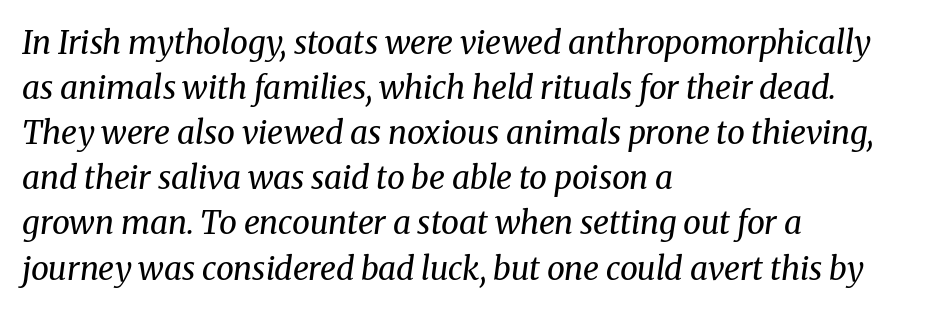
{"serif": "yes", "italic": "yes", "lean": "right", "slant_degrees": 8, "bold": "no", "weight": "regular", "width": "normal", "stroke_contrast": "medium", "x_height": "medium", "monospaced": "no", "underline": "no", "align": "left", "line_spacing": "normal", "line_spacing_ratio": 1.41, "letter_spacing": "normal", "letter_spacing_em": 0.0, "glyph_px": 32}
